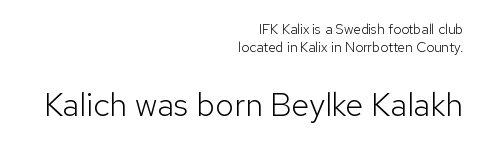
The image shows 33 px light sans-serif type, upright; set right-aligned, normal line spacing (1.29x), normal letter spacing, not underlined; the second (bottom) block is 2.36x larger; low stroke contrast and a medium x-height.
